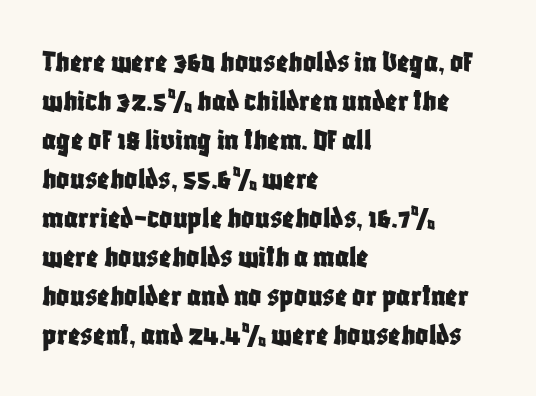
Q: Is the text italic (slanted)? A: No, it is upright.
Q: Is the typeface a serif or a sans-serif typeface? A: Sans-serif.
Q: Is the text underlined? A: No.
Q: How is the paragraph aligned? A: Left-aligned.
Q: Is the spacing between letters normal or unusually wide? A: Normal.
Q: Width (condensed, normal, or wide)? A: Condensed.
Q: Stroke contrast? A: Low.
Q: x-height? A: Large.
Q: Monospaced? A: No.
